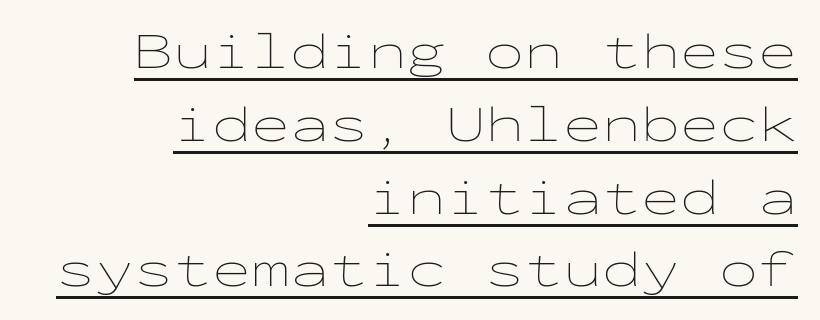
The image shows 52 px thin, wide type, upright, monospaced; set right-aligned, normal line spacing (1.4x), normal letter spacing, underlined; low stroke contrast and a medium x-height.
